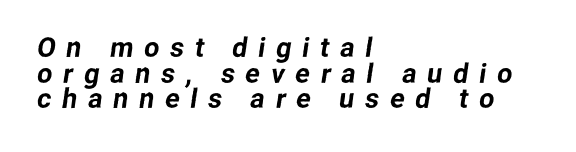
{"underline": "no", "align": "left", "line_spacing": "tight", "line_spacing_ratio": 0.95, "letter_spacing": "wide", "letter_spacing_em": 0.4, "glyph_px": 27}
